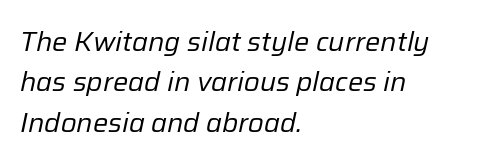
{"italic": "yes", "lean": "right", "slant_degrees": 12, "bold": "no", "underline": "no", "align": "left", "line_spacing": "normal", "line_spacing_ratio": 1.5, "letter_spacing": "normal", "letter_spacing_em": 0.0, "glyph_px": 27}
